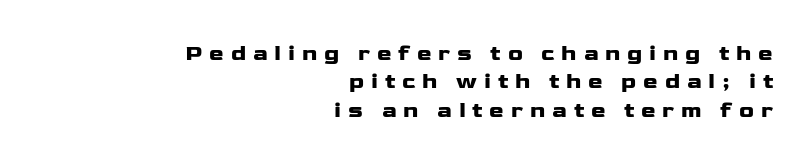
Q: Is the text italic (slanted)? A: No, it is upright.
Q: Is the text underlined? A: No.
Q: How is the paragraph aligned? A: Right-aligned.
Q: Is the spacing between letters normal or unusually wide? A: Unusually wide.
Q: Is the spacing between lines tight, normal or loose? A: Normal.
